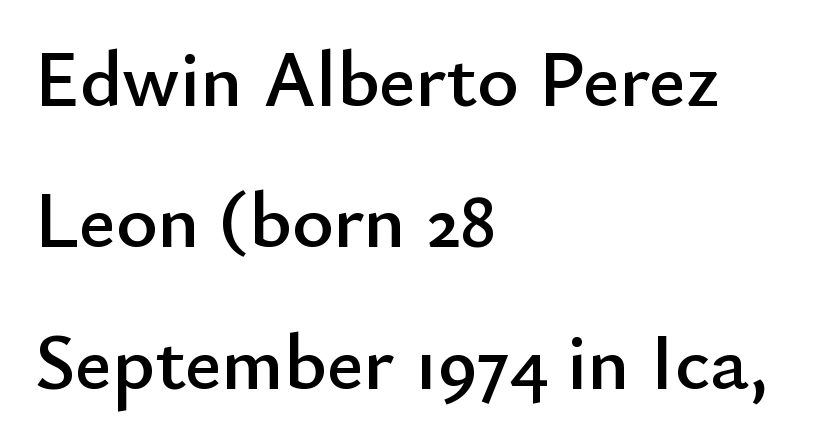
Is this a sans? Yes — the strokes have no serifs. Characters follow at the spacing the type designer built in. Line beginnings align vertically; line endings do not. Lines of text with bare space underneath. A typesetter would mark this as roman, not italic.
